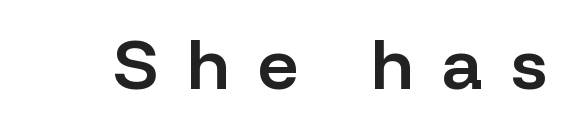
Q: Is the text bold? A: Semi-bold.
Q: Is the text italic (slanted)? A: No, it is upright.
Q: Is the typeface a serif or a sans-serif typeface? A: Sans-serif.
Q: Is the text underlined? A: No.
Q: Is the spacing between letters normal or unusually wide? A: Unusually wide.
Q: Width (condensed, normal, or wide)? A: Normal.
Q: Stroke contrast? A: Low.
Q: x-height? A: Medium.
Q: Monospaced? A: No.
